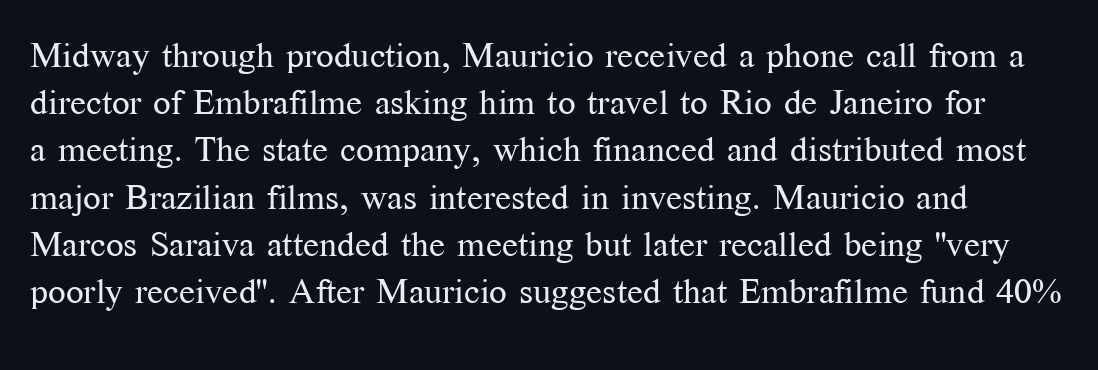
Q: Is the text bold? A: No.
Q: Is the text italic (slanted)? A: No, it is upright.
Q: Is the typeface a serif or a sans-serif typeface? A: Serif.
Q: Is the text underlined? A: No.
Q: Is the spacing between letters normal or unusually wide? A: Normal.
Q: Is the spacing between lines tight, normal or loose? A: Normal.
Q: Width (condensed, normal, or wide)? A: Normal.
Q: Stroke contrast? A: Medium.
Q: x-height? A: Medium.
Q: Monospaced? A: No.
